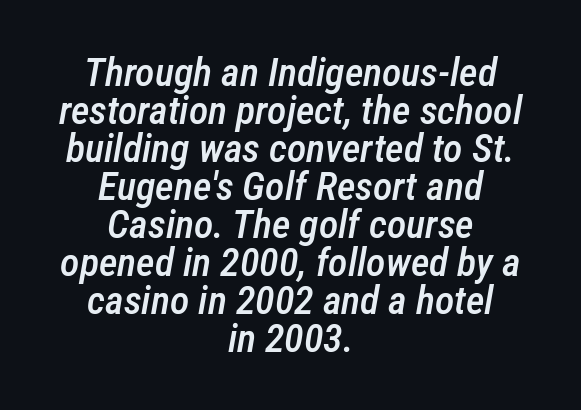
The image shows 40 px semibold, condensed type, italic (leaning right); set centered, tight line spacing (0.95x), normal letter spacing, not underlined; low stroke contrast and a medium x-height.
